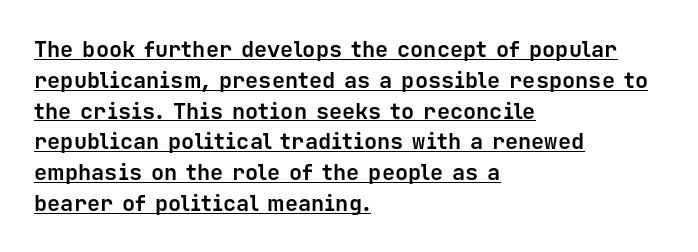
{"italic": "no", "bold": "yes", "underline": "yes", "align": "left", "line_spacing": "normal", "line_spacing_ratio": 1.4, "letter_spacing": "normal", "letter_spacing_em": 0.0, "glyph_px": 22}
